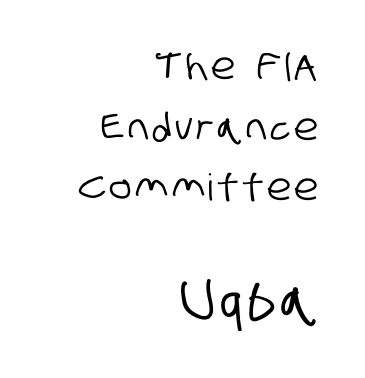
{"serif": "no", "width": "condensed", "stroke_contrast": "low", "x_height": "large", "monospaced": "no", "underline": "no", "align": "right", "line_spacing": "normal", "line_spacing_ratio": 1.64, "larger_block": "second", "size_ratio": 1.49, "glyph_px": 55}
